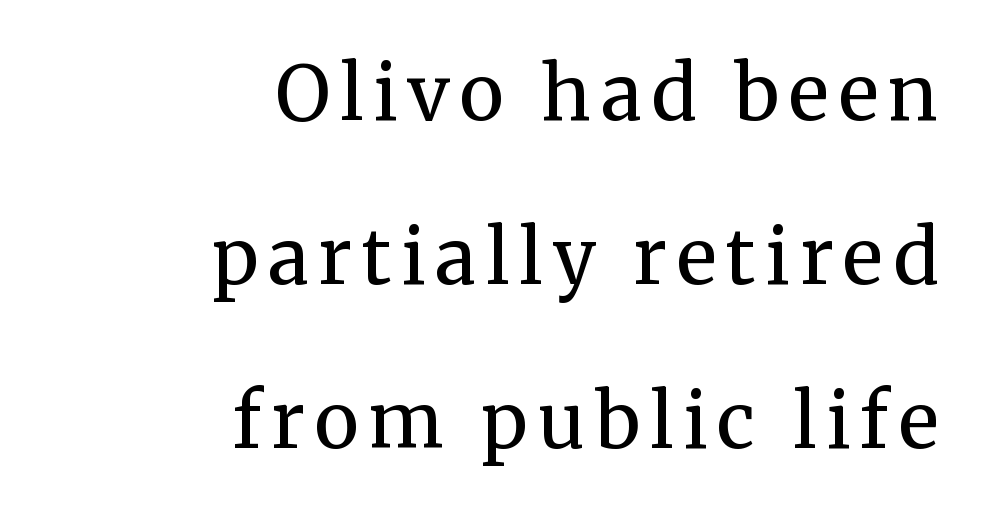
If you drew a line through each stem, it would be perfectly vertical. One glance says open: line gaps are wider than usual. The typeface has the unassuming heft of standard copy or less. If you drew a ruler down the right edge, every line would touch it.
